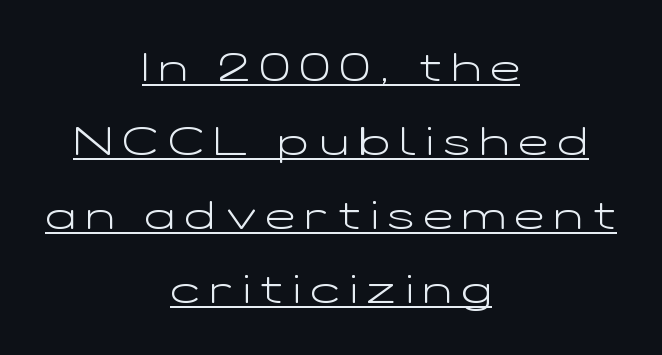
Q: Is the text bold? A: No.
Q: Is the text italic (slanted)? A: No, it is upright.
Q: Is the typeface a serif or a sans-serif typeface? A: Sans-serif.
Q: Is the text underlined? A: Yes.
Q: How is the paragraph aligned? A: Centered.
Q: Is the spacing between letters normal or unusually wide? A: Unusually wide.
Q: Width (condensed, normal, or wide)? A: Wide.
Q: Stroke contrast? A: Low.
Q: x-height? A: Medium.
Q: Monospaced? A: No.
